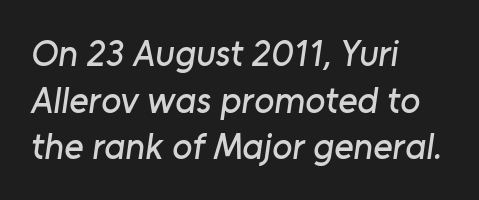
{"serif": "no", "width": "normal", "stroke_contrast": "low", "x_height": "medium", "monospaced": "no", "underline": "no", "align": "left", "line_spacing": "normal", "line_spacing_ratio": 1.26, "letter_spacing": "normal", "letter_spacing_em": 0.0, "glyph_px": 37}
